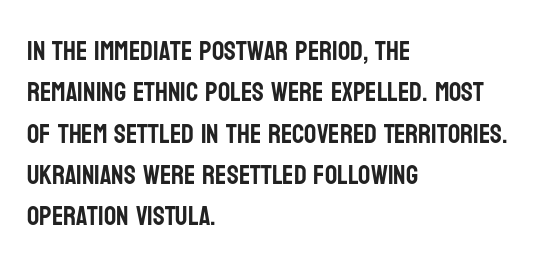
Q: Is the text italic (slanted)? A: No, it is upright.
Q: Is the text underlined? A: No.
Q: How is the paragraph aligned? A: Left-aligned.
Q: Is the spacing between letters normal or unusually wide? A: Normal.
Q: Is the spacing between lines tight, normal or loose? A: Normal.
